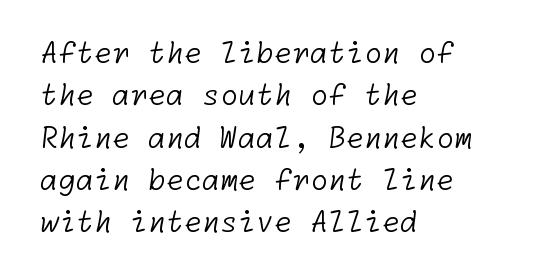
No chunkiness to these letters — they're not bold. Caption: multi-line text, flush left, ragged right. The gaps between neighbouring characters are ordinary and unremarkable. This sample uses a sans-serif face. Compared with typical paragraphs, the rows here are spaced about the same.
